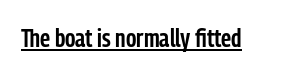
{"italic": "no", "bold": "semi", "underline": "yes", "letter_spacing": "normal", "letter_spacing_em": 0.0, "glyph_px": 26}
